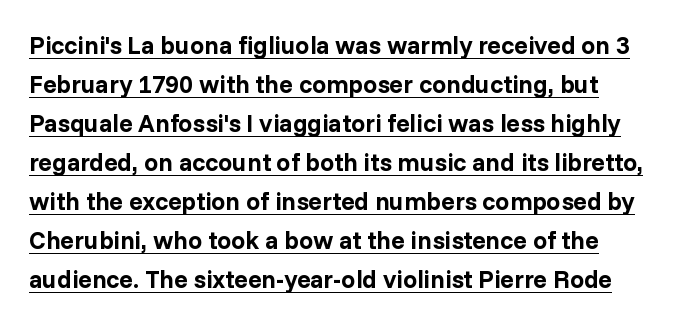
{"italic": "no", "bold": "yes", "underline": "yes", "line_spacing": "normal", "line_spacing_ratio": 1.56, "letter_spacing": "normal", "letter_spacing_em": 0.0, "glyph_px": 25}
